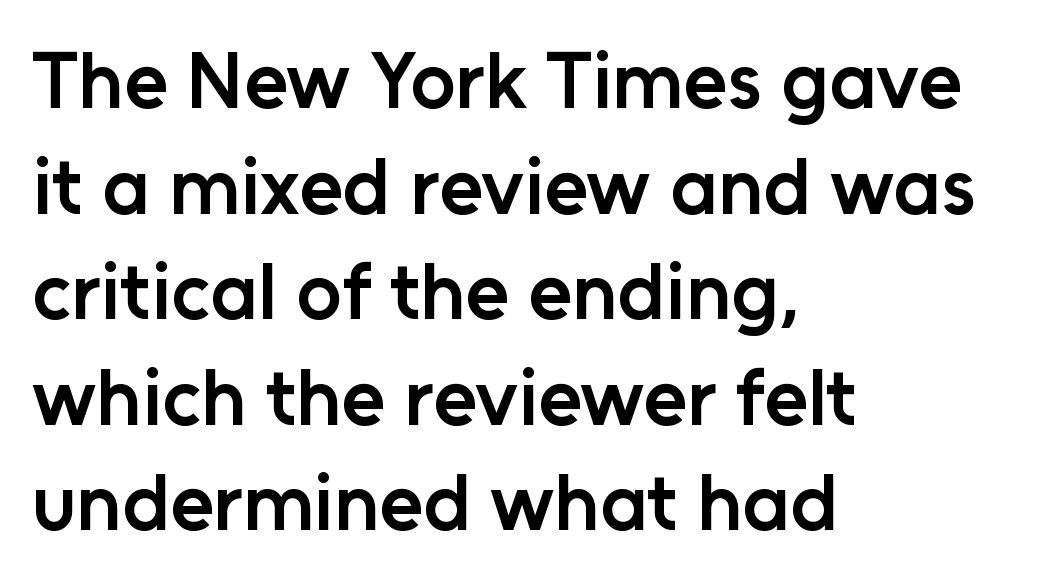
{"serif": "no", "italic": "no", "bold": "semi", "weight": "semibold", "width": "normal", "stroke_contrast": "low", "x_height": "medium", "monospaced": "no", "underline": "no", "align": "left", "line_spacing": "normal", "line_spacing_ratio": 1.32, "letter_spacing": "normal", "letter_spacing_em": 0.0, "glyph_px": 80}
